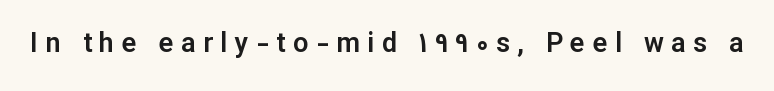
Q: Is the text italic (slanted)? A: No, it is upright.
Q: Is the text underlined? A: No.
Q: Is the spacing between letters normal or unusually wide? A: Unusually wide.
